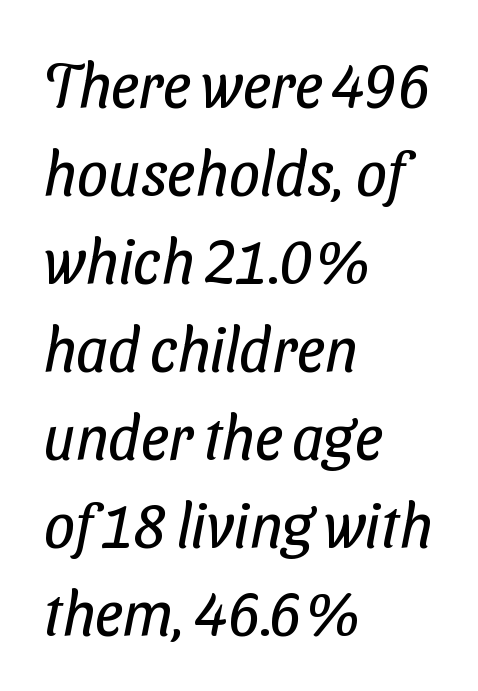
{"serif": "no", "bold": "no", "weight": "regular", "width": "condensed", "stroke_contrast": "low", "x_height": "medium", "monospaced": "no", "underline": "no", "align": "left", "line_spacing": "normal", "line_spacing_ratio": 1.42, "letter_spacing": "normal", "letter_spacing_em": 0.0, "glyph_px": 62}
